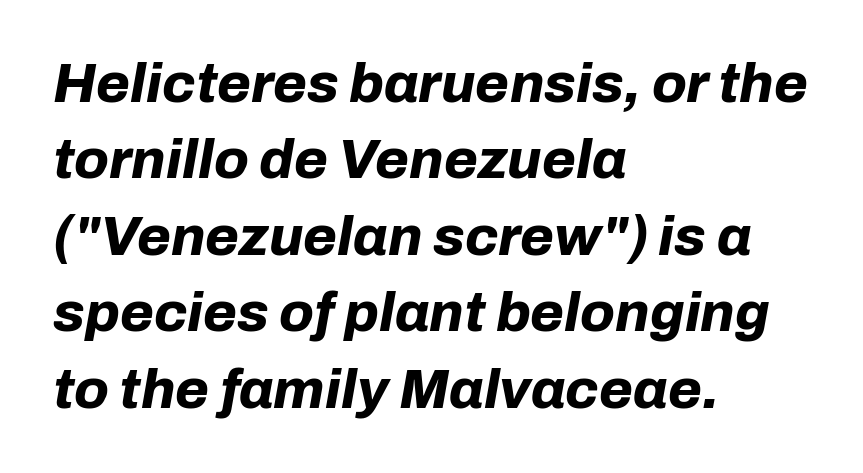
{"italic": "yes", "lean": "right", "slant_degrees": 10, "bold": "yes", "weight": "bold", "width": "normal", "stroke_contrast": "low", "x_height": "medium", "monospaced": "no", "underline": "no", "align": "left", "line_spacing": "normal", "line_spacing_ratio": 1.39, "letter_spacing": "normal", "letter_spacing_em": 0.0, "glyph_px": 55}
